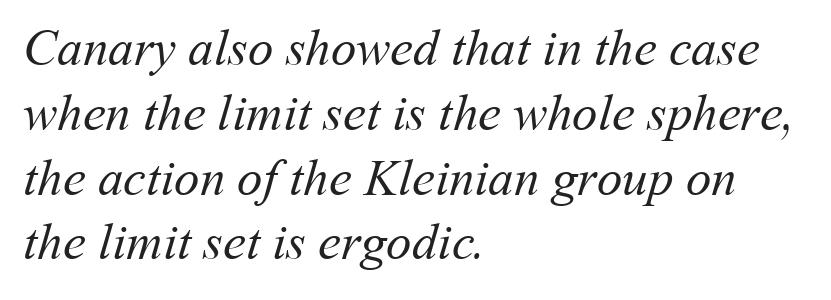
{"bold": "no", "weight": "regular", "width": "normal", "stroke_contrast": "medium", "x_height": "medium", "monospaced": "no", "underline": "no", "align": "left", "line_spacing": "normal", "line_spacing_ratio": 1.27, "letter_spacing": "normal", "letter_spacing_em": 0.0, "glyph_px": 51}
